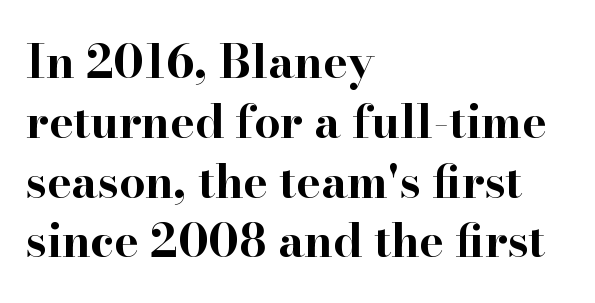
Q: Is the text bold? A: Yes.
Q: Is the text italic (slanted)? A: No, it is upright.
Q: Is the typeface a serif or a sans-serif typeface? A: Serif.
Q: Is the text underlined? A: No.
Q: How is the paragraph aligned? A: Left-aligned.
Q: Is the spacing between letters normal or unusually wide? A: Normal.
Q: Is the spacing between lines tight, normal or loose? A: Normal.
Q: Width (condensed, normal, or wide)? A: Wide.
Q: Stroke contrast? A: High.
Q: x-height? A: Small.
Q: Monospaced? A: No.
